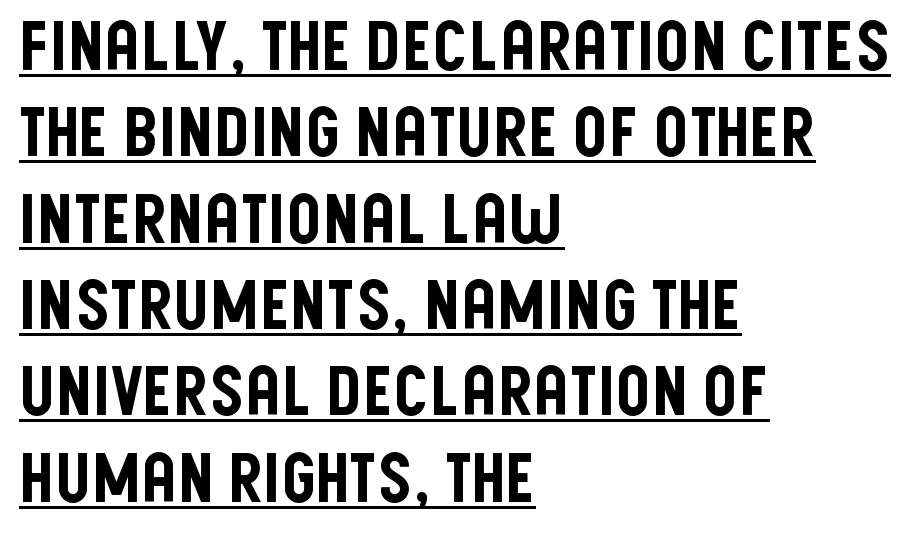
{"serif": "no", "italic": "no", "width": "condensed", "stroke_contrast": "low", "x_height": "large", "monospaced": "no", "underline": "yes", "align": "left", "line_spacing": "normal", "line_spacing_ratio": 1.27, "letter_spacing": "normal", "letter_spacing_em": 0.0, "glyph_px": 68}
